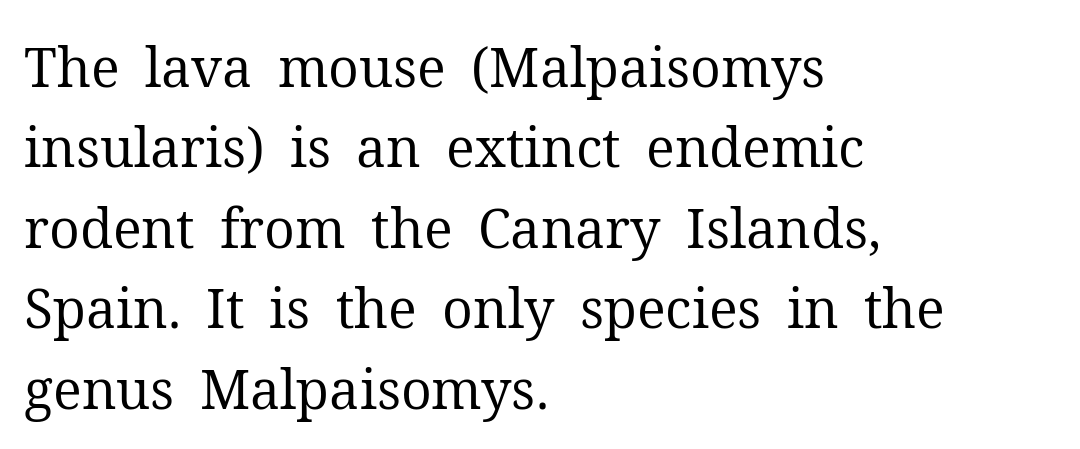
Is the letter spacing exaggerated? No — it looks like the ordinary default. The typesetting does not lean heavy: it is not bold. Which margin do the lines hug? The left one — the right edge is uneven. Stroke terminals: seriffed.
